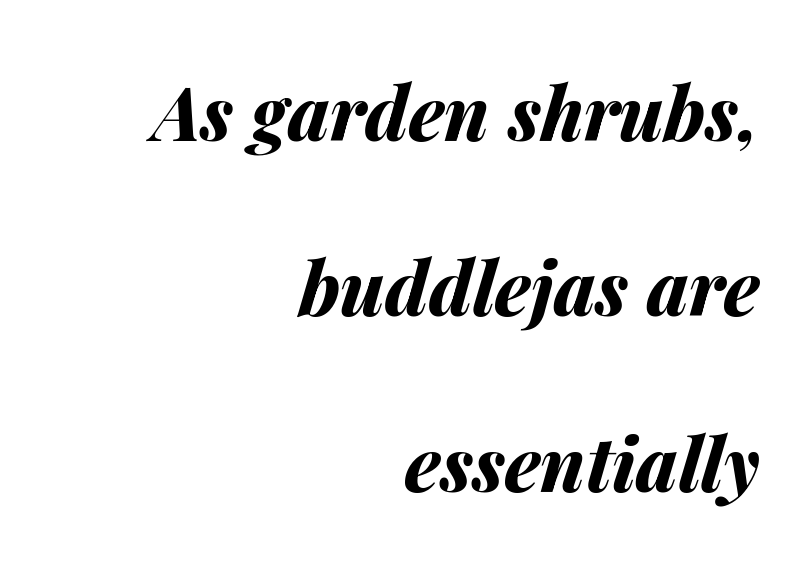
The image shows 74 px bold type, italic (leaning right); set right-aligned, loose line spacing (2.37x), normal letter spacing, not underlined; medium stroke contrast and a medium x-height.
